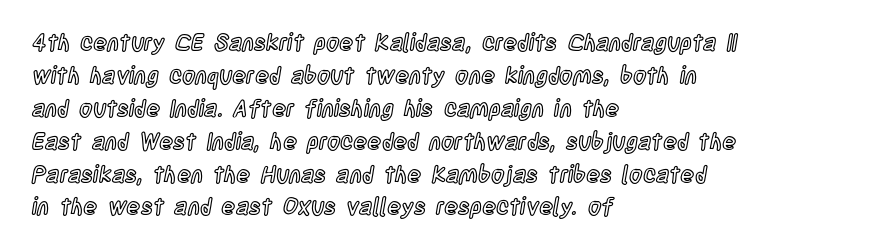
The image shows 23 px text type; set left-aligned, normal line spacing (1.43x), normal letter spacing, not underlined.
